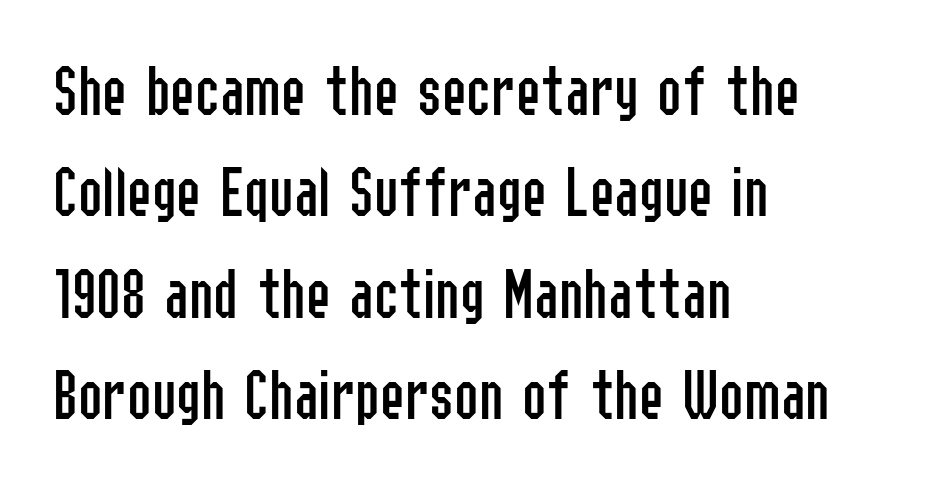
{"serif": "no", "italic": "no", "bold": "no", "weight": "regular", "width": "condensed", "stroke_contrast": "low", "x_height": "medium", "monospaced": "no", "underline": "no", "align": "left", "line_spacing": "normal", "line_spacing_ratio": 1.37, "letter_spacing": "normal", "letter_spacing_em": 0.0, "glyph_px": 74}
